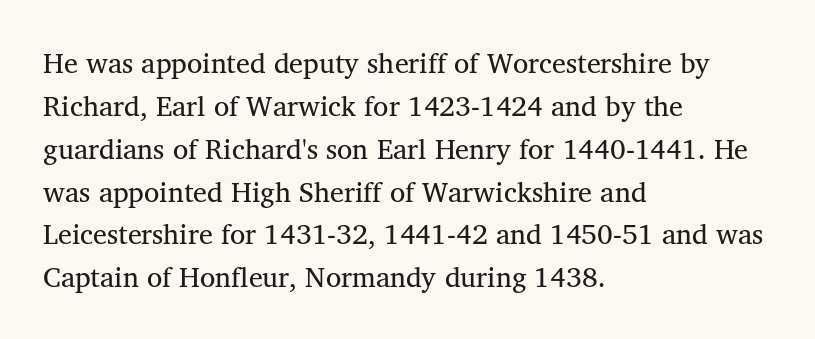
Q: Is the text bold? A: No.
Q: Is the text italic (slanted)? A: No, it is upright.
Q: Is the typeface a serif or a sans-serif typeface? A: Serif.
Q: Is the text underlined? A: No.
Q: How is the paragraph aligned? A: Left-aligned.
Q: Is the spacing between letters normal or unusually wide? A: Normal.
Q: Is the spacing between lines tight, normal or loose? A: Normal.
Q: Width (condensed, normal, or wide)? A: Normal.
Q: Stroke contrast? A: Medium.
Q: x-height? A: Medium.
Q: Monospaced? A: No.
